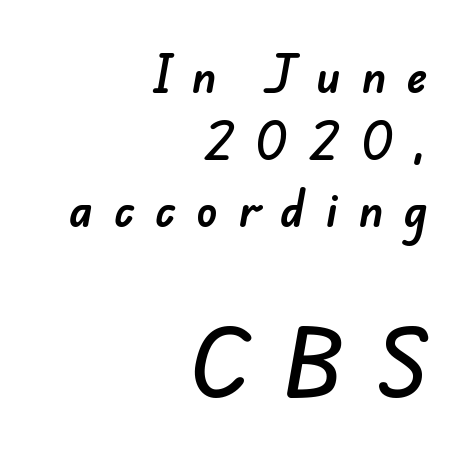
The image shows 77 px sans-serif type; set right-aligned, normal line spacing (1.52x), unusually wide letter spacing (+0.46 em), not underlined; the second (bottom) block is 1.75x larger; low stroke contrast and a small x-height.
